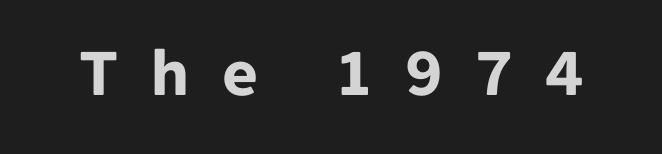
{"serif": "no", "italic": "no", "bold": "yes", "weight": "bold", "width": "normal", "stroke_contrast": "low", "x_height": "medium", "monospaced": "no", "underline": "no", "letter_spacing": "wide", "letter_spacing_em": 0.46, "glyph_px": 69}
